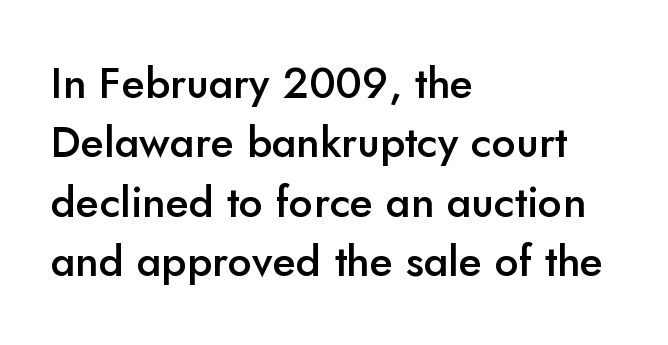
Is the block centered? No — it sits flush against the left margin. I'd describe the lettering as semibold — firm but not a full bold. Underline: absent. The font's upright variant was chosen for this text. I'd call this a sans setting — the letters go barefoot.
